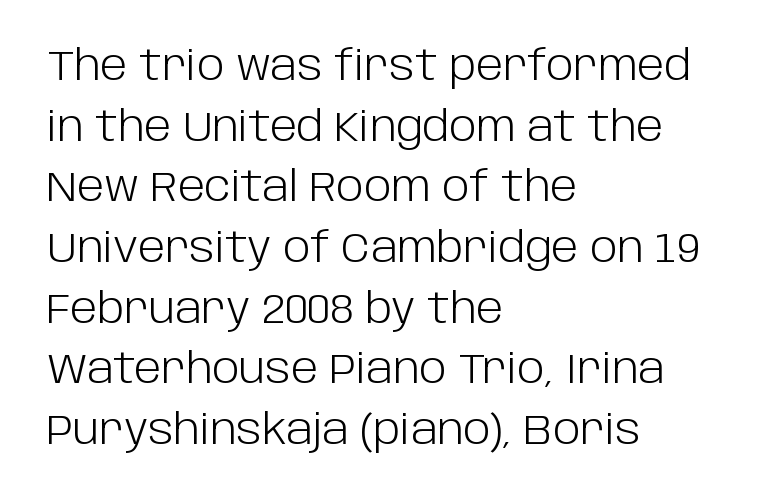
The image shows 41 px light sans-serif type, upright; set left-aligned, normal line spacing (1.48x), normal letter spacing, not underlined; low stroke contrast and a large x-height.
